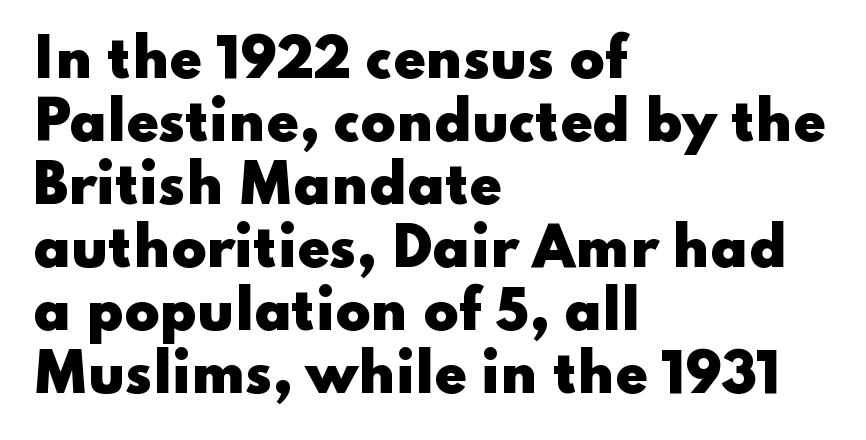
The image shows 52 px heavy, wide sans-serif type, upright; set left-aligned, line spacing 1.21x, normal letter spacing, not underlined; low stroke contrast and a small x-height.
